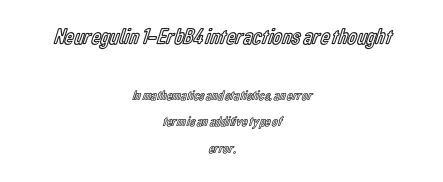
The image shows 23 px text type; set centered, loose line spacing (1.92x), normal letter spacing, not underlined; the first (top) block is 1.64x larger.
